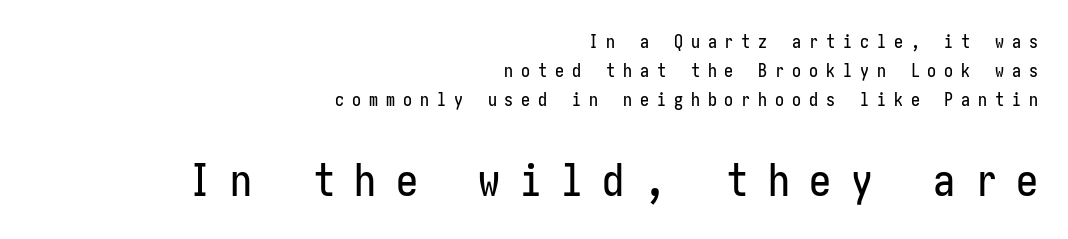
These lines are composed in type without serifs. Is the block centered? No — it sits flush against the right margin. Size contrast runs from small at the top to large at the bottom. Nope, not italic — everything's standing straight. Loose tracking; the words dissolve into strings of separated letters. Glance below the letters and you will spot only blank space.
